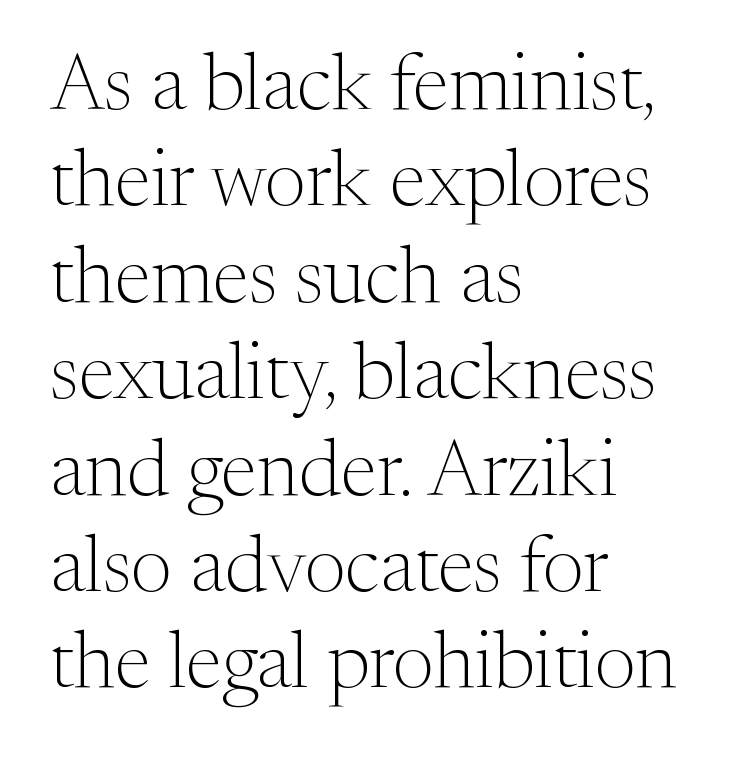
Stroke thickness stays within the range of a standard reading face or lighter. Observe the ordinary spacing: letters are neighbours, not strangers. Does the lettering tilt? It doesn't — this is upright. Plain, unruled lines of type.
